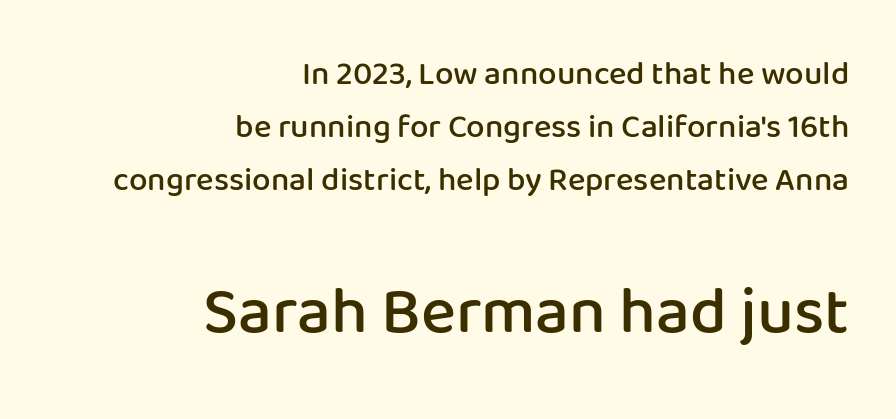
The image shows 66 px semibold sans-serif type, upright; set right-aligned, normal line spacing (1.61x), normal letter spacing, not underlined; the second (bottom) block is 2.0x larger; low stroke contrast and a medium x-height.
